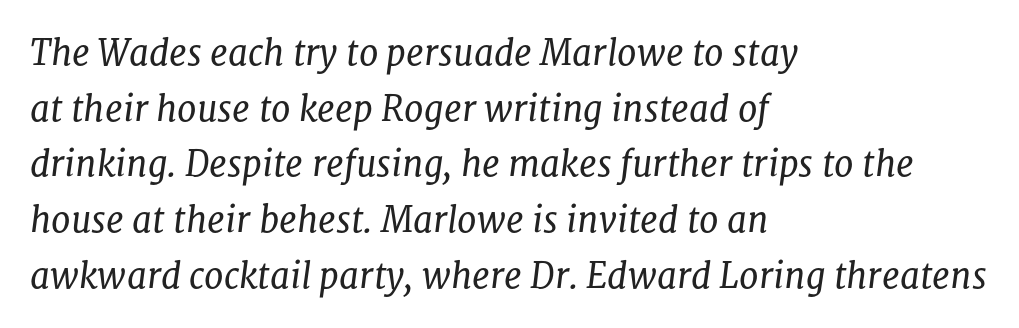
The image shows 35 px regular-weight serif type, italic (leaning right); set left-aligned, normal line spacing (1.59x), normal letter spacing, not underlined; low stroke contrast and a medium x-height.
